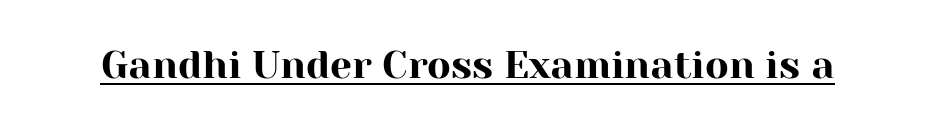
The image shows 39 px serif type, upright; set normal letter spacing, underlined; high stroke contrast and a medium x-height.
